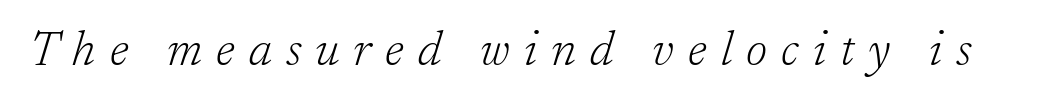
{"serif": "yes", "italic": "yes", "lean": "right", "slant_degrees": 17, "bold": "no", "weight": "light", "width": "normal", "stroke_contrast": "low", "x_height": "medium", "monospaced": "no", "underline": "no", "letter_spacing": "wide", "letter_spacing_em": 0.29, "glyph_px": 48}
